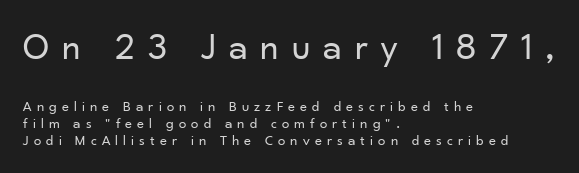
{"serif": "no", "italic": "no", "bold": "no", "weight": "regular", "width": "normal", "stroke_contrast": "low", "x_height": "small", "monospaced": "no", "underline": "no", "align": "left", "line_spacing": "tight", "line_spacing_ratio": 1.13, "letter_spacing": "wide", "letter_spacing_em": 0.34, "larger_block": "first", "size_ratio": 2.53, "glyph_px": 38}
